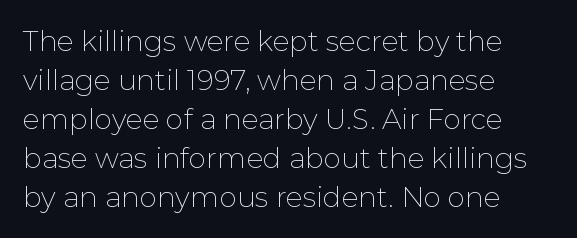
{"serif": "no", "italic": "no", "bold": "no", "weight": "thin", "width": "normal", "stroke_contrast": "low", "x_height": "medium", "monospaced": "no", "underline": "no", "align": "left", "line_spacing": "normal", "line_spacing_ratio": 1.39, "letter_spacing": "normal", "letter_spacing_em": 0.0, "glyph_px": 28}
